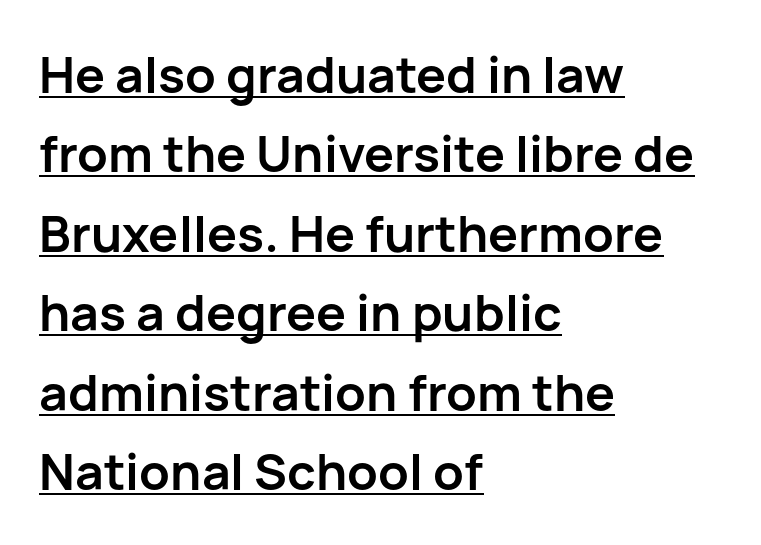
{"serif": "no", "italic": "no", "bold": "yes", "weight": "semibold", "width": "normal", "stroke_contrast": "low", "x_height": "medium", "monospaced": "no", "underline": "yes", "align": "left", "line_spacing": "normal", "line_spacing_ratio": 1.59, "letter_spacing": "normal", "letter_spacing_em": 0.0, "glyph_px": 50}
